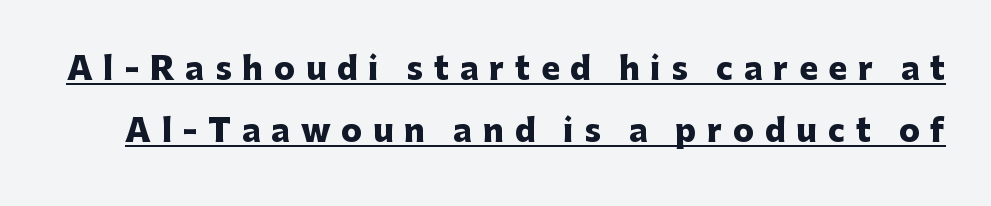
Airy leading. There is plenty of visible air inserted between adjacent glyphs. Ordinary non-slanted type is in use. Do the characters align in a grid? No, the font is proportional.
